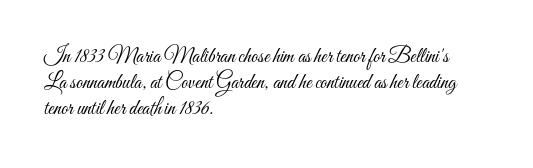
{"bold": "no", "underline": "no", "align": "left", "line_spacing_ratio": 1.24, "letter_spacing": "normal", "letter_spacing_em": 0.0, "glyph_px": 21}
